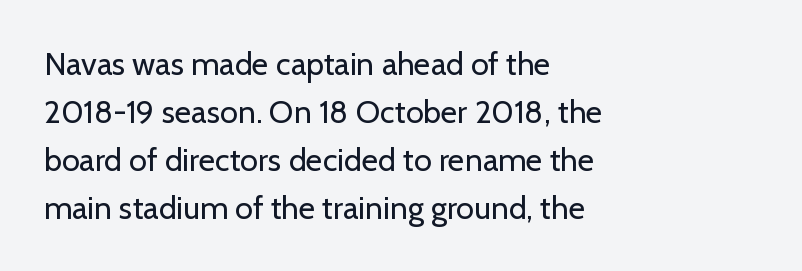
Q: Is the text bold? A: No.
Q: Is the text italic (slanted)? A: No, it is upright.
Q: Is the typeface a serif or a sans-serif typeface? A: Sans-serif.
Q: Is the text underlined? A: No.
Q: How is the paragraph aligned? A: Left-aligned.
Q: Is the spacing between letters normal or unusually wide? A: Normal.
Q: Is the spacing between lines tight, normal or loose? A: Normal.
Q: Width (condensed, normal, or wide)? A: Normal.
Q: Stroke contrast? A: Low.
Q: x-height? A: Medium.
Q: Monospaced? A: No.
